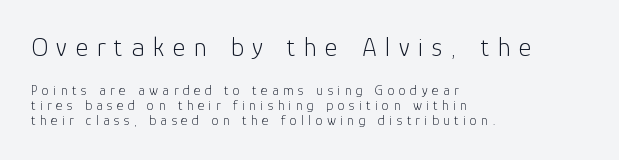
Q: Is the text bold? A: No.
Q: Is the text italic (slanted)? A: No, it is upright.
Q: Is the text underlined? A: No.
Q: How is the paragraph aligned? A: Left-aligned.
Q: Is the spacing between letters normal or unusually wide? A: Unusually wide.
Q: Is the spacing between lines tight, normal or loose? A: Tight.
Q: Which block of text is set in a larger size, the first (top) or the second (bottom)? A: The first (top) one.
